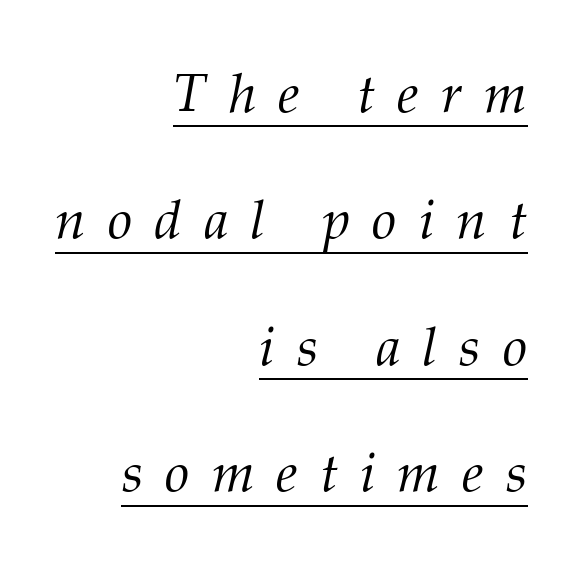
The image shows 55 px light serif type, italic (leaning right); set right-aligned, loose line spacing (2.3x), unusually wide letter spacing (+0.4 em), underlined; medium stroke contrast and a medium x-height.
